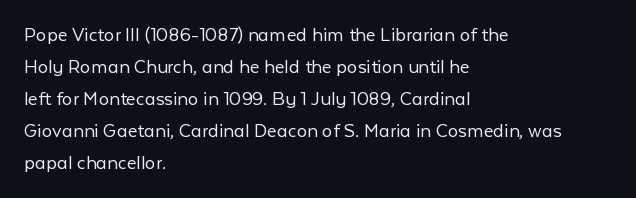
Q: Is the text bold? A: No.
Q: Is the text italic (slanted)? A: No, it is upright.
Q: Is the text underlined? A: No.
Q: How is the paragraph aligned? A: Left-aligned.
Q: Is the spacing between letters normal or unusually wide? A: Normal.
Q: Is the spacing between lines tight, normal or loose? A: Normal.
